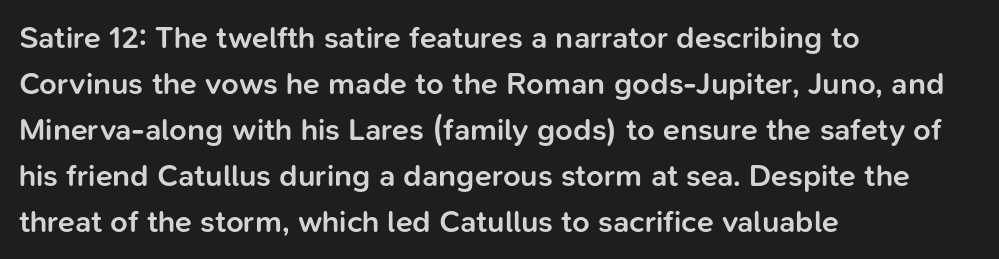
Q: Is the text bold? A: Semi-bold.
Q: Is the text italic (slanted)? A: No, it is upright.
Q: Is the typeface a serif or a sans-serif typeface? A: Sans-serif.
Q: Is the text underlined? A: No.
Q: How is the paragraph aligned? A: Left-aligned.
Q: Is the spacing between letters normal or unusually wide? A: Normal.
Q: Is the spacing between lines tight, normal or loose? A: Normal.
Q: Width (condensed, normal, or wide)? A: Normal.
Q: Stroke contrast? A: Low.
Q: x-height? A: Medium.
Q: Monospaced? A: No.
